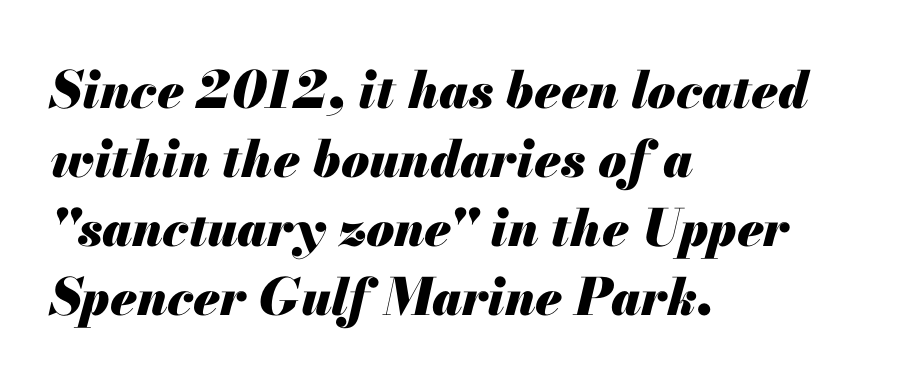
The image shows 51 px heavy type, italic (leaning right); set left-aligned, normal line spacing (1.35x), normal letter spacing, not underlined; medium stroke contrast and a small x-height.
